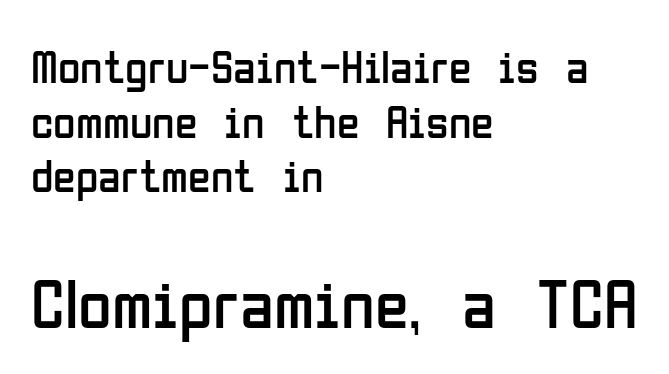
The image shows 69 px regular-weight, condensed sans-serif type, upright; set left-aligned, line spacing 1.19x, normal letter spacing, not underlined; the second (bottom) block is 1.5x larger; low stroke contrast and a medium x-height.
